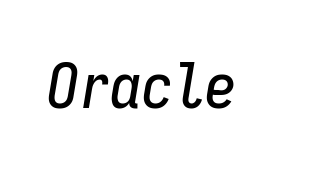
Q: Is the text italic (slanted)? A: Yes, it leans right by about 9 degrees.
Q: Is the text underlined? A: No.
Q: Is the spacing between letters normal or unusually wide? A: Normal.
Q: Width (condensed, normal, or wide)? A: Condensed.
Q: Stroke contrast? A: Low.
Q: x-height? A: Medium.
Q: Monospaced? A: Yes.
